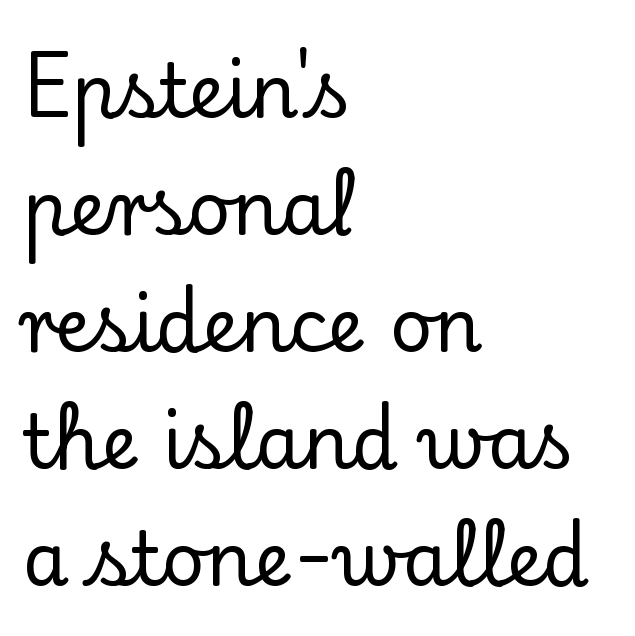
Q: Is the text italic (slanted)? A: No, it is upright.
Q: Is the typeface a serif or a sans-serif typeface? A: Serif.
Q: Is the text underlined? A: No.
Q: How is the paragraph aligned? A: Left-aligned.
Q: Is the spacing between letters normal or unusually wide? A: Normal.
Q: Is the spacing between lines tight, normal or loose? A: Normal.
Q: Width (condensed, normal, or wide)? A: Normal.
Q: Stroke contrast? A: Low.
Q: x-height? A: Small.
Q: Monospaced? A: No.
